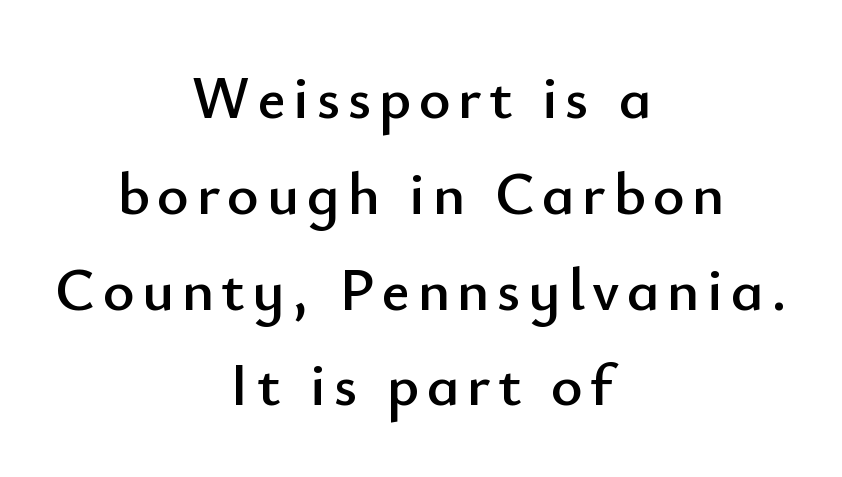
{"serif": "no", "italic": "no", "width": "normal", "stroke_contrast": "low", "x_height": "small", "monospaced": "no", "underline": "no", "align": "center", "line_spacing": "normal", "line_spacing_ratio": 1.57, "glyph_px": 61}
